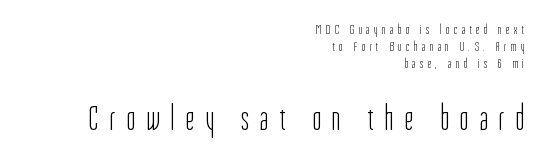
{"serif": "no", "italic": "no", "bold": "no", "weight": "light", "width": "condensed", "stroke_contrast": "low", "x_height": "medium", "monospaced": "no", "underline": "no", "align": "right", "line_spacing_ratio": 1.2, "letter_spacing": "wide", "letter_spacing_em": 0.33, "larger_block": "second", "size_ratio": 2.5, "glyph_px": 35}
